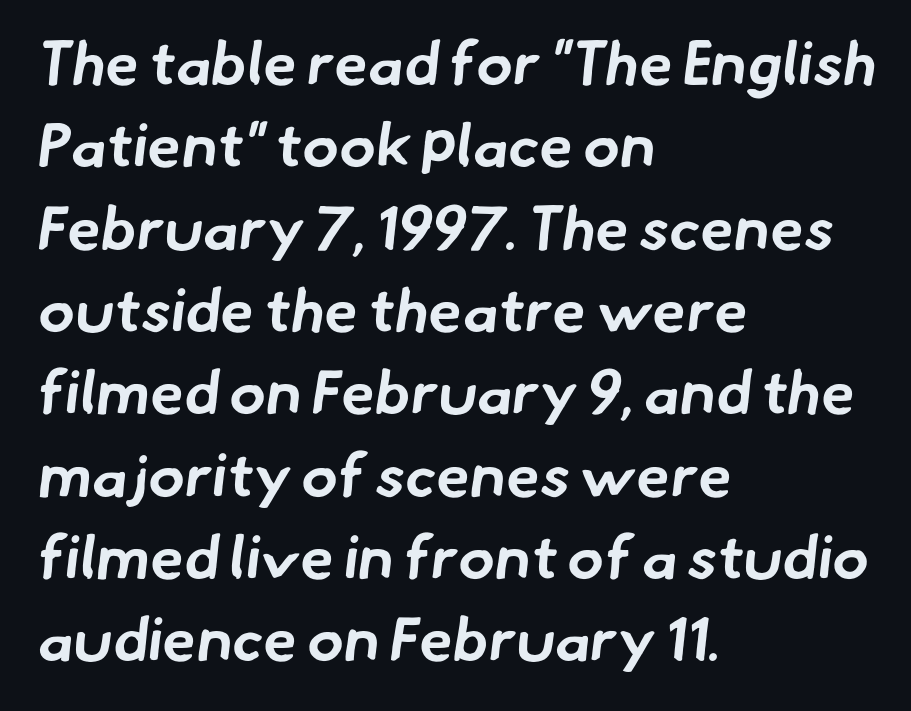
{"serif": "no", "bold": "yes", "weight": "bold", "width": "normal", "stroke_contrast": "low", "x_height": "small", "monospaced": "no", "underline": "no", "align": "left", "line_spacing": "normal", "line_spacing_ratio": 1.35, "letter_spacing": "normal", "letter_spacing_em": 0.0, "glyph_px": 61}
